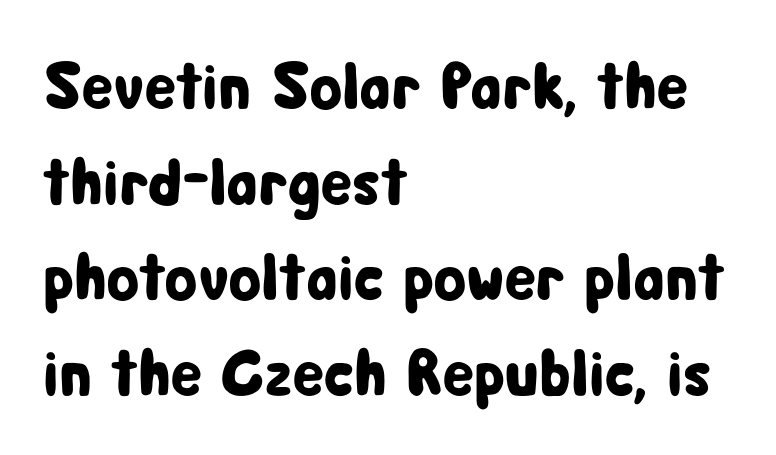
{"serif": "no", "italic": "no", "width": "condensed", "stroke_contrast": "low", "x_height": "medium", "monospaced": "no", "underline": "no", "align": "left", "line_spacing": "normal", "line_spacing_ratio": 1.45, "letter_spacing": "normal", "letter_spacing_em": 0.0, "glyph_px": 66}
